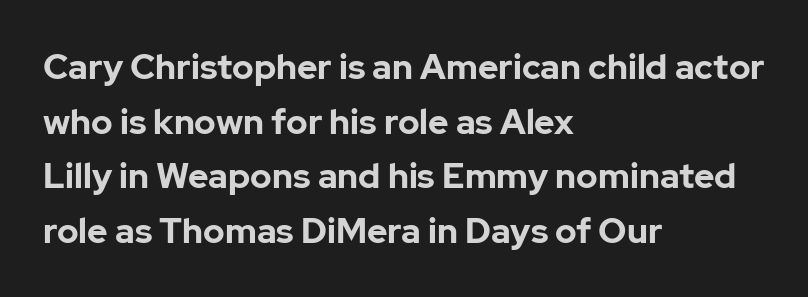
Q: Is the text bold? A: Yes.
Q: Is the text italic (slanted)? A: No, it is upright.
Q: Is the typeface a serif or a sans-serif typeface? A: Sans-serif.
Q: Is the text underlined? A: No.
Q: How is the paragraph aligned? A: Left-aligned.
Q: Is the spacing between letters normal or unusually wide? A: Normal.
Q: Is the spacing between lines tight, normal or loose? A: Normal.
Q: Width (condensed, normal, or wide)? A: Normal.
Q: Stroke contrast? A: Low.
Q: x-height? A: Medium.
Q: Monospaced? A: No.
